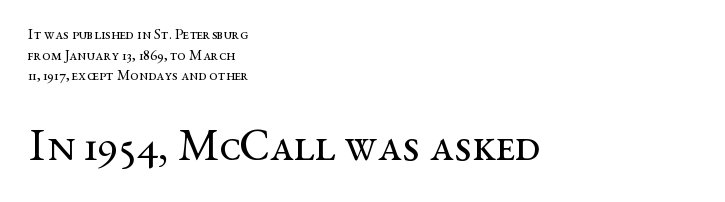
The image shows 46 px regular-weight, wide serif type, upright; set left-aligned, normal line spacing (1.38x), normal letter spacing, not underlined; the second (bottom) block is 3.07x larger; medium stroke contrast and a medium x-height.
